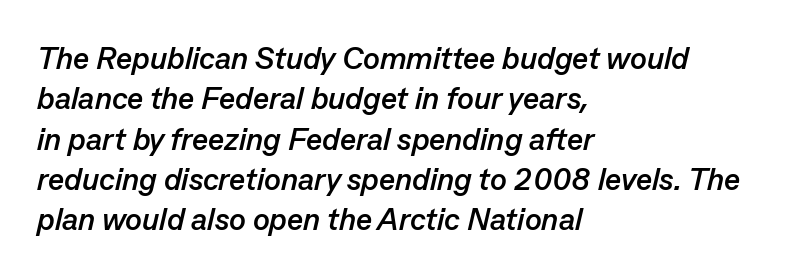
The image shows 31 px semibold type, italic (leaning right); set left-aligned, normal line spacing (1.3x), normal letter spacing, not underlined; low stroke contrast and a medium x-height.
